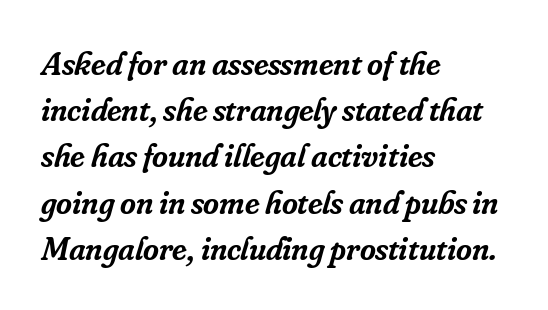
{"serif": "yes", "italic": "yes", "lean": "right", "slant_degrees": 16, "bold": "semi", "weight": "semibold", "width": "normal", "stroke_contrast": "low", "x_height": "small", "monospaced": "no", "underline": "no", "align": "left", "line_spacing": "normal", "line_spacing_ratio": 1.36, "letter_spacing": "normal", "letter_spacing_em": 0.0, "glyph_px": 34}
